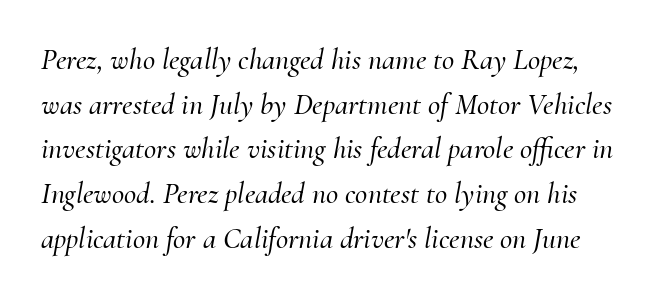
{"serif": "yes", "italic": "yes", "lean": "right", "slant_degrees": 10, "width": "normal", "stroke_contrast": "medium", "x_height": "small", "monospaced": "no", "underline": "no", "line_spacing": "normal", "line_spacing_ratio": 1.49, "letter_spacing": "normal", "letter_spacing_em": 0.0, "glyph_px": 30}
